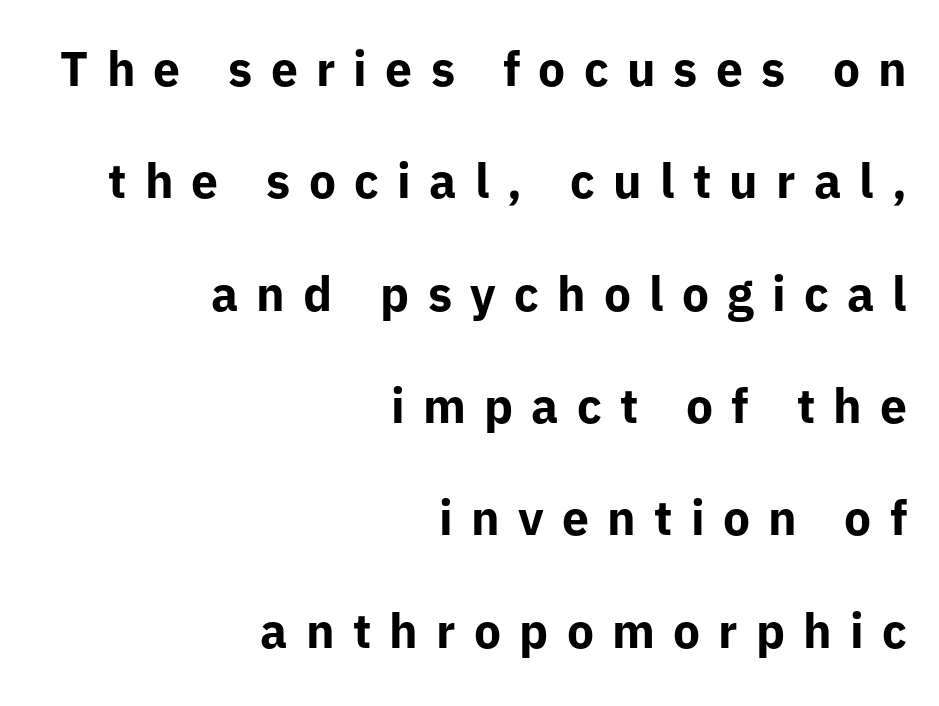
Q: Is the text bold? A: Yes.
Q: Is the text italic (slanted)? A: No, it is upright.
Q: Is the typeface a serif or a sans-serif typeface? A: Sans-serif.
Q: Is the text underlined? A: No.
Q: How is the paragraph aligned? A: Right-aligned.
Q: Is the spacing between letters normal or unusually wide? A: Unusually wide.
Q: Is the spacing between lines tight, normal or loose? A: Loose.
Q: Width (condensed, normal, or wide)? A: Normal.
Q: Stroke contrast? A: Low.
Q: x-height? A: Medium.
Q: Monospaced? A: No.
